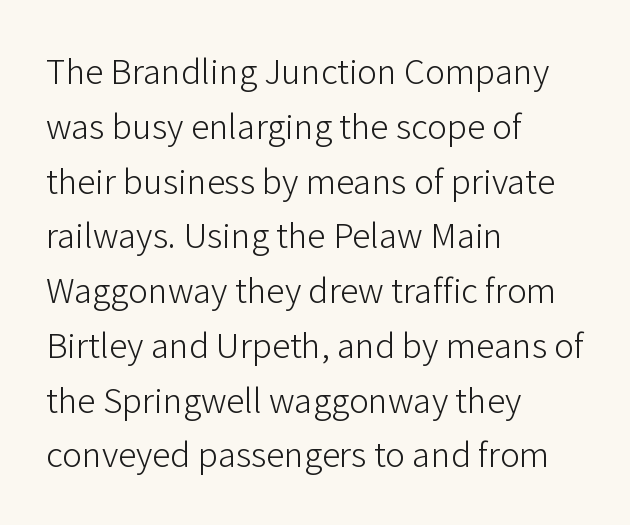
The image shows 37 px light sans-serif type, upright; set left-aligned, normal line spacing (1.48x), normal letter spacing, not underlined; low stroke contrast and a medium x-height.
